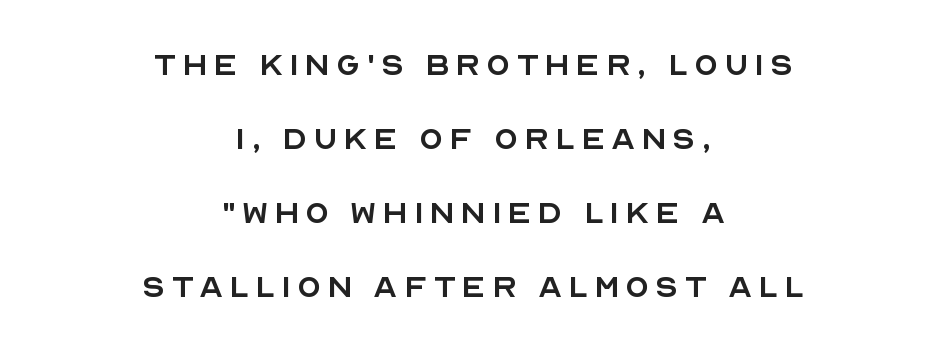
The image shows 39 px regular-weight sans-serif type, upright; set centered, loose line spacing (1.9x), not underlined; a large x-height.
